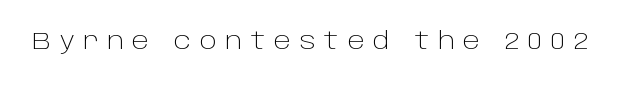
The image shows 23 px text type, upright; set unusually wide letter spacing (+0.38 em), not underlined.
